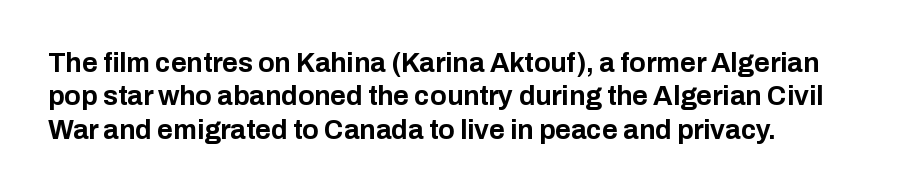
Q: Is the text bold? A: Yes.
Q: Is the text italic (slanted)? A: No, it is upright.
Q: Is the text underlined? A: No.
Q: How is the paragraph aligned? A: Left-aligned.
Q: Is the spacing between letters normal or unusually wide? A: Normal.
